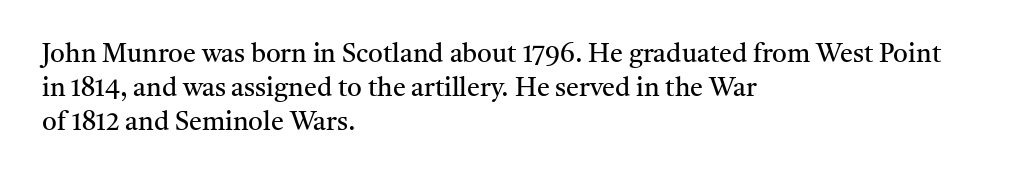
The image shows 26 px text type, upright; set left-aligned, normal line spacing (1.3x), normal letter spacing, not underlined.
